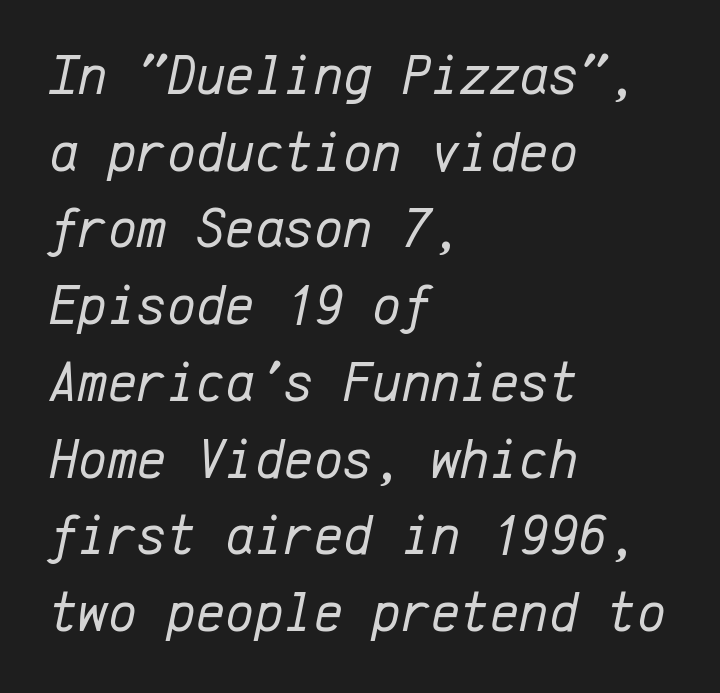
Honestly, there is no underline to notice here at all. Each letter, wide or thin by design, is forced into the same width here. Honestly, the row spacing looks completely unremarkable. Summary of weight: not heavy and not bold. Typeset ragged right — the left edge is the straight one.
